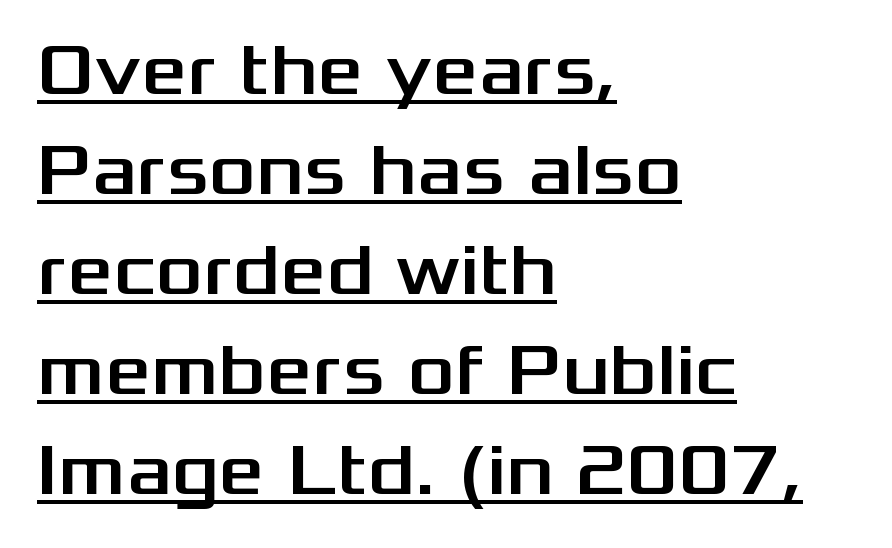
A typesetter would call this leading conventional body-copy spacing. Font category for this specimen: sans-serif. The passage shown is typed in a proportional face where columns would drift. It's the straight-up-and-down kind of type. The typesetter has applied underlining to the passage shown. The letters sit at their default tracking, neither squeezed nor spread.
